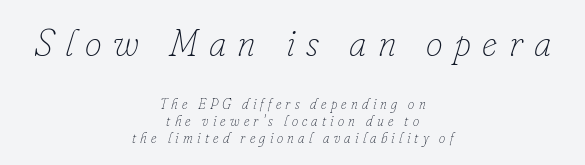
Think standard paragraph weight, or any step lighter than that. Clear beneath every line of the passage. Character widths vary here, with narrow letters taking less room than wide ones. Does the copy run flush right? No — it is centered line by line. There's an unmistakable incline to the writing here.
